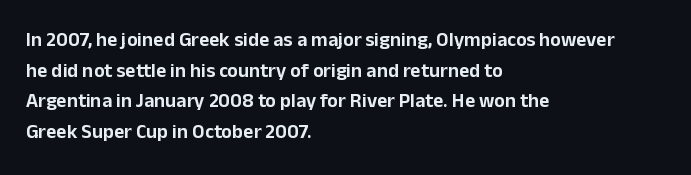
The image shows 20 px text type, upright; set left-aligned, normal line spacing (1.53x), normal letter spacing, not underlined.
